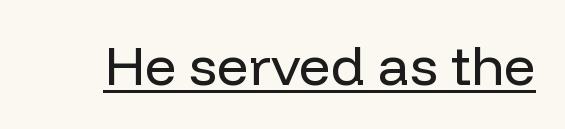
Q: Is the text bold? A: No.
Q: Is the text italic (slanted)? A: No, it is upright.
Q: Is the typeface a serif or a sans-serif typeface? A: Sans-serif.
Q: Is the text underlined? A: Yes.
Q: Is the spacing between letters normal or unusually wide? A: Normal.
Q: Width (condensed, normal, or wide)? A: Normal.
Q: Stroke contrast? A: Low.
Q: x-height? A: Medium.
Q: Monospaced? A: No.
